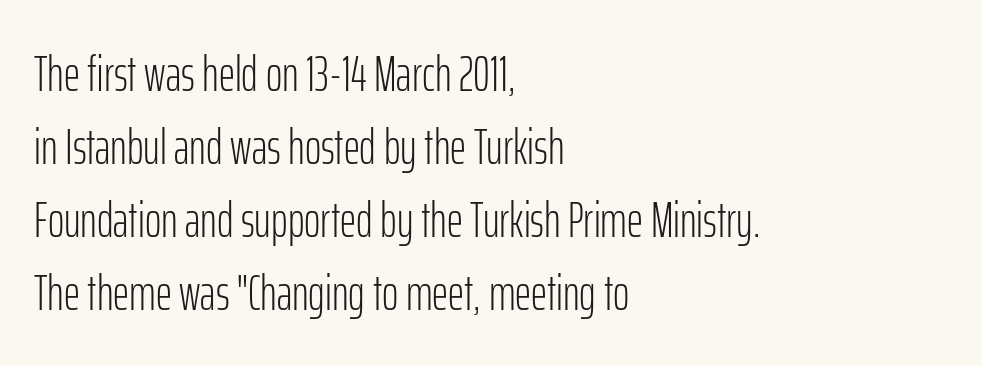
The image shows 50 px light, condensed sans-serif type, upright; set left-aligned, normal line spacing (1.46x), normal letter spacing, not underlined; low stroke contrast and a medium x-height.
